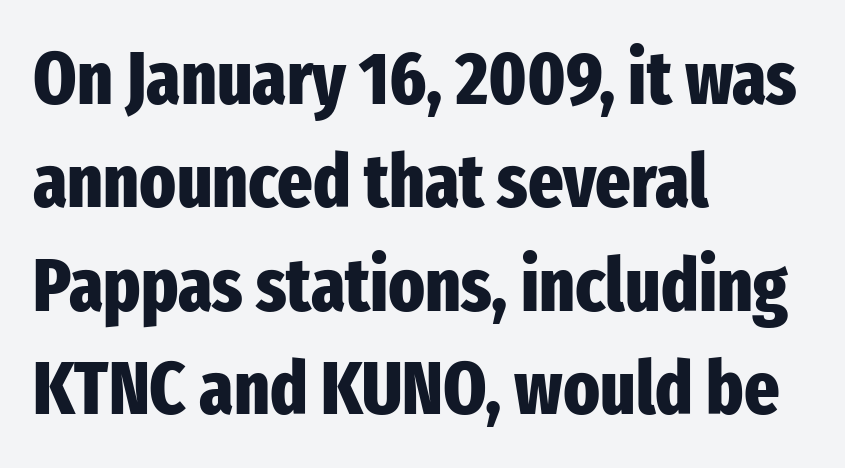
Letterform terminals end flat and unadorned throughout the passage. Heft: maximum for text — a bold. Only glyphs here, with clear space below each row. Each letter keeps its own natural width here, so spacing adapts to shape.
